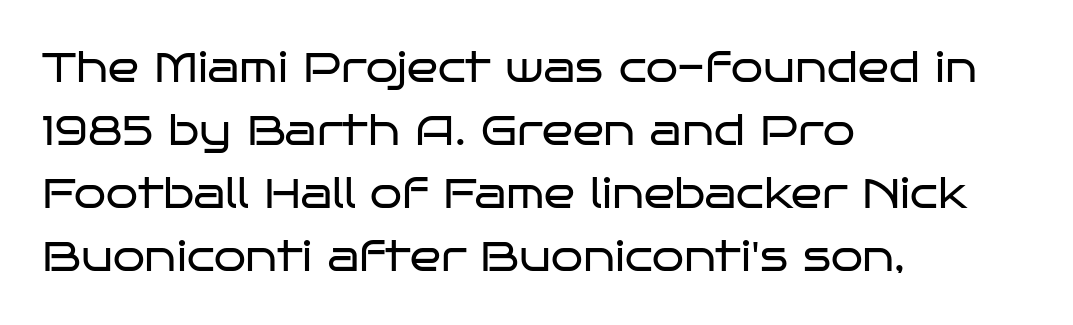
{"serif": "no", "italic": "no", "bold": "no", "weight": "regular", "width": "wide", "stroke_contrast": "low", "x_height": "large", "monospaced": "no", "underline": "no", "align": "left", "line_spacing": "normal", "line_spacing_ratio": 1.54, "letter_spacing": "normal", "letter_spacing_em": 0.0, "glyph_px": 41}
